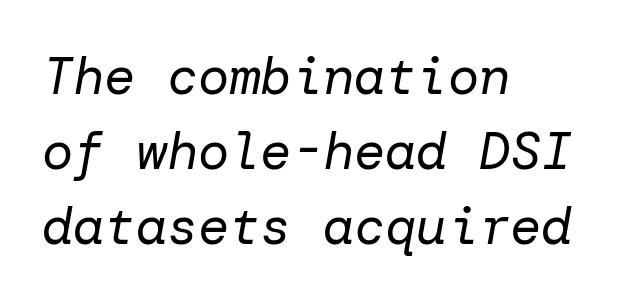
The image shows 52 px regular-weight type, italic (leaning right); set left-aligned, normal line spacing (1.44x), normal letter spacing, not underlined; low stroke contrast and a medium x-height.
